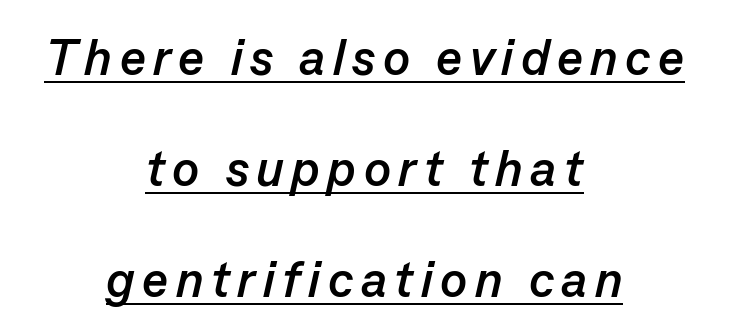
Q: Is the text bold? A: Yes.
Q: Is the text italic (slanted)? A: Yes, it leans right by about 13 degrees.
Q: Is the text underlined? A: Yes.
Q: How is the paragraph aligned? A: Centered.
Q: Is the spacing between lines tight, normal or loose? A: Loose.
Q: Width (condensed, normal, or wide)? A: Normal.
Q: Stroke contrast? A: Low.
Q: x-height? A: Medium.
Q: Monospaced? A: No.
